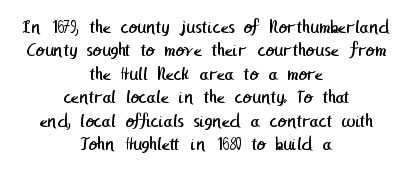
The image shows 20 px text type; set centered, line spacing 1.17x, normal letter spacing, not underlined.
